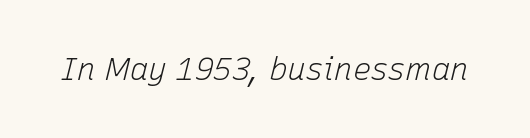
The image shows 31 px light type, italic (leaning right); set normal letter spacing, not underlined; low stroke contrast and a medium x-height.
